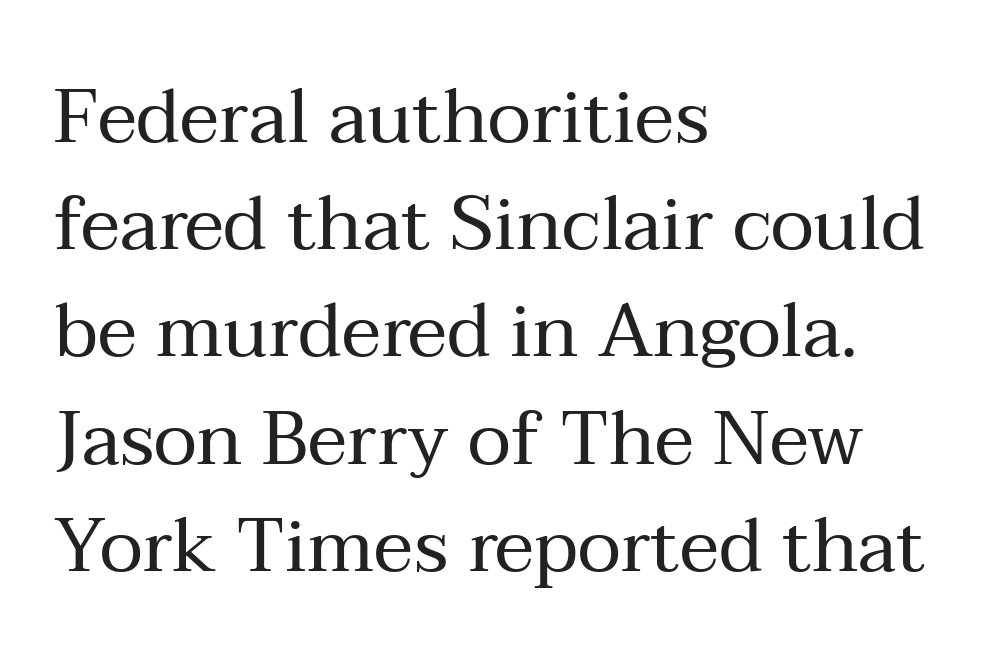
Little horizontal feet cap the strokes, marking this as serif type. This sample is left-justified, so line endings fall wherever the words run out. A quiet, ordinary-to-light weight characterises the typeface. These lines sit exactly where default settings would place them. Inter-character spacing is left at the font's built-in metrics. Upright lettering throughout.
